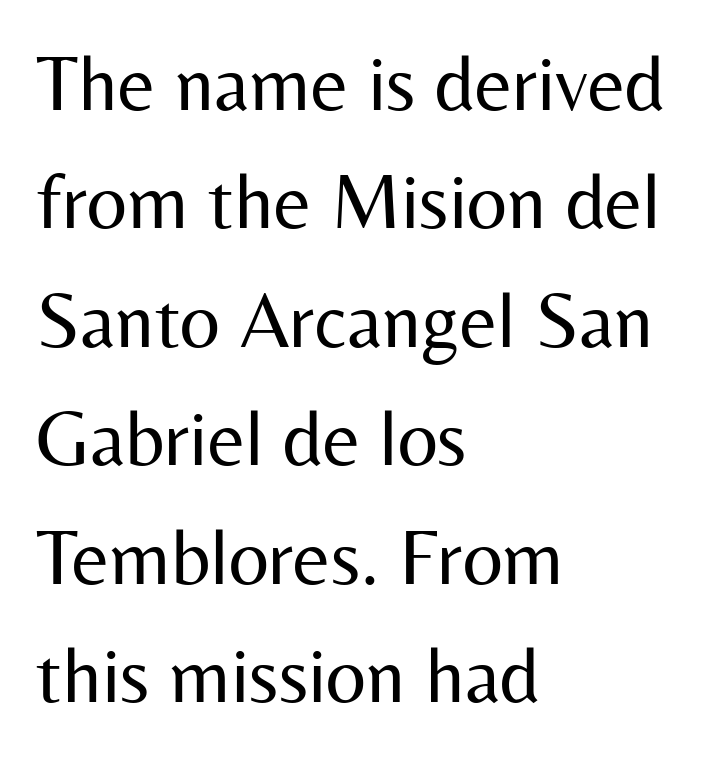
The image shows 79 px regular-weight sans-serif type, upright; set left-aligned, normal line spacing (1.5x), normal letter spacing, not underlined; medium stroke contrast and a medium x-height.
